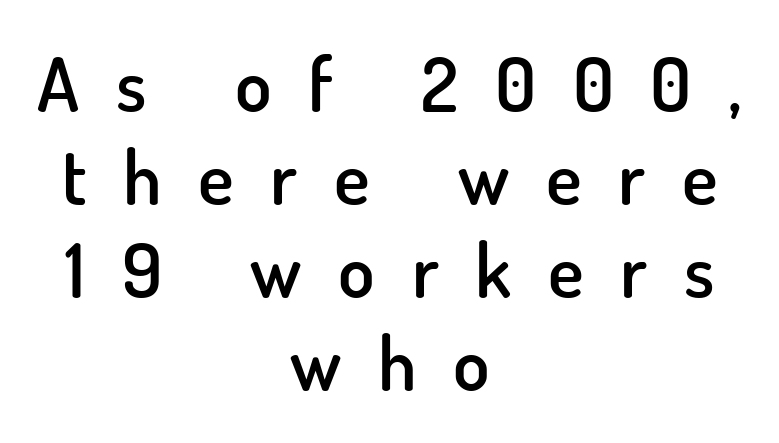
Reading down the block, each line starts at a different indent, mirrored at its end. Every stem runs plumb, perpendicular to the baseline. Do the characters align in a grid? No, the font is proportional. On the weight axis this lands at semibold, roughly 600. Nothing sits at the stroke ends, so this counts as sans-serif. The gap between lines stays unmarked.
